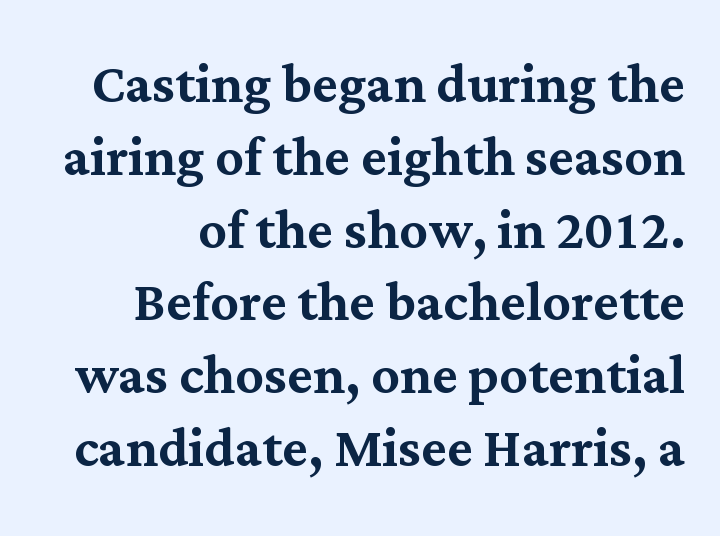
Horizontally, the lines are justified to the trailing edge only. Typographically, this falls in the serif category. Tall strokes in this sample are plumb rather than angled. Characters follow at the spacing the type designer built in. Character widths vary here, with narrow letters taking less room than wide ones.
